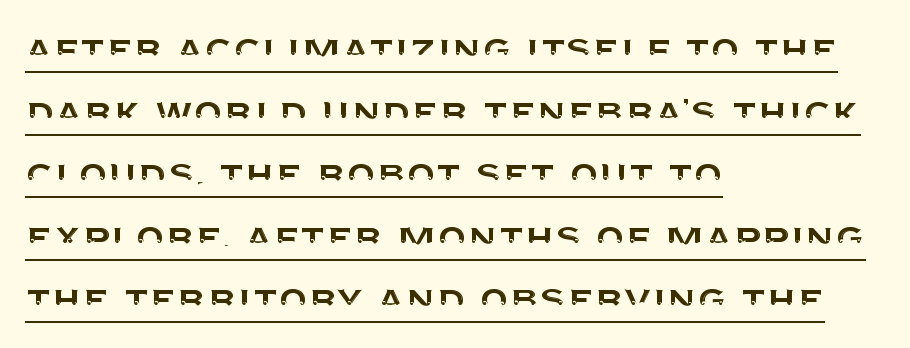
The image shows 47 px sans-serif type, upright; set left-aligned, normal line spacing (1.33x), normal letter spacing, underlined; medium stroke contrast and a large x-height.
